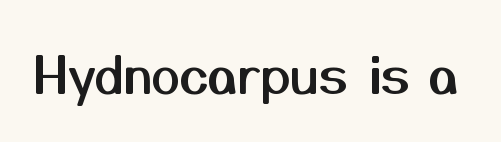
The image shows 52 px sans-serif type, upright; set normal letter spacing, not underlined; medium stroke contrast and a medium x-height.
